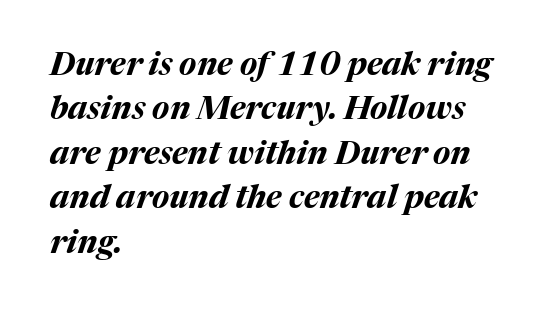
{"italic": "yes", "lean": "right", "slant_degrees": 17, "bold": "yes", "weight": "bold", "width": "normal", "stroke_contrast": "medium", "x_height": "medium", "monospaced": "no", "underline": "no", "align": "left", "line_spacing": "normal", "line_spacing_ratio": 1.39, "letter_spacing": "normal", "letter_spacing_em": 0.0, "glyph_px": 32}
